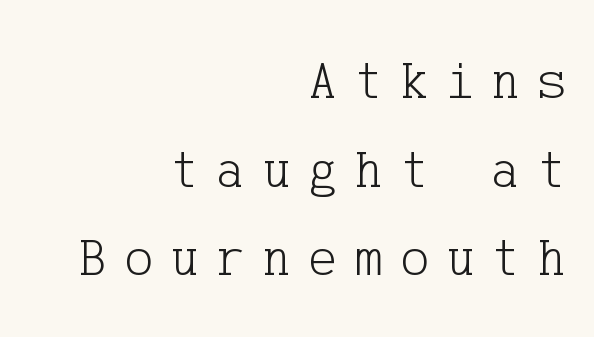
Q: Is the text bold? A: No.
Q: Is the text italic (slanted)? A: No, it is upright.
Q: Is the typeface a serif or a sans-serif typeface? A: Serif.
Q: Is the text underlined? A: No.
Q: How is the paragraph aligned? A: Right-aligned.
Q: Is the spacing between letters normal or unusually wide? A: Unusually wide.
Q: Is the spacing between lines tight, normal or loose? A: Normal.
Q: Width (condensed, normal, or wide)? A: Normal.
Q: Stroke contrast? A: Low.
Q: x-height? A: Medium.
